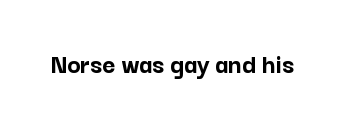
{"serif": "no", "italic": "no", "bold": "yes", "weight": "semibold", "width": "normal", "stroke_contrast": "low", "x_height": "medium", "monospaced": "no", "underline": "no", "letter_spacing": "normal", "letter_spacing_em": 0.0, "glyph_px": 28}
